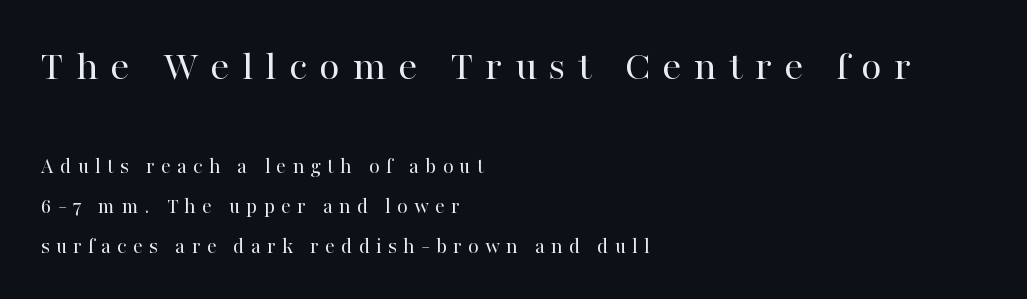
The typesetting does not lean heavy: it is not bold. When letters stand straight like this, we call the style roman or upright. A clean baseline with only descenders dipping below it. Looks like regular typesetting: each glyph gets only the width it needs.
